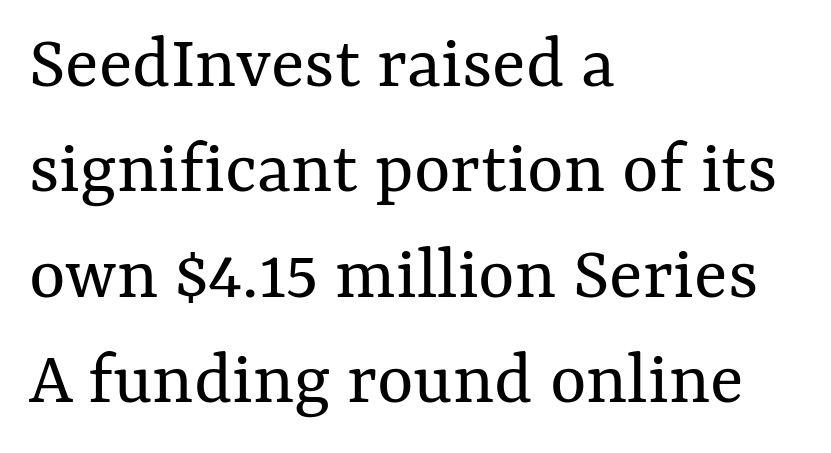
Q: Is the text bold? A: No.
Q: Is the text italic (slanted)? A: No, it is upright.
Q: Is the text underlined? A: No.
Q: How is the paragraph aligned? A: Left-aligned.
Q: Is the spacing between letters normal or unusually wide? A: Normal.
Q: Is the spacing between lines tight, normal or loose? A: Normal.
Q: Width (condensed, normal, or wide)? A: Normal.
Q: Stroke contrast? A: Medium.
Q: x-height? A: Medium.
Q: Monospaced? A: No.
